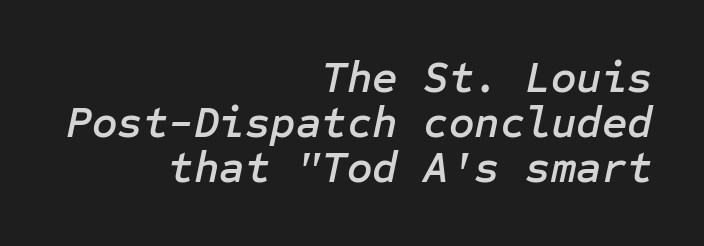
Q: Is the text italic (slanted)? A: Yes, it leans right by about 12 degrees.
Q: Is the text underlined? A: No.
Q: How is the paragraph aligned? A: Right-aligned.
Q: Is the spacing between letters normal or unusually wide? A: Normal.
Q: Is the spacing between lines tight, normal or loose? A: Tight.
Q: Width (condensed, normal, or wide)? A: Normal.
Q: Stroke contrast? A: Low.
Q: x-height? A: Medium.
